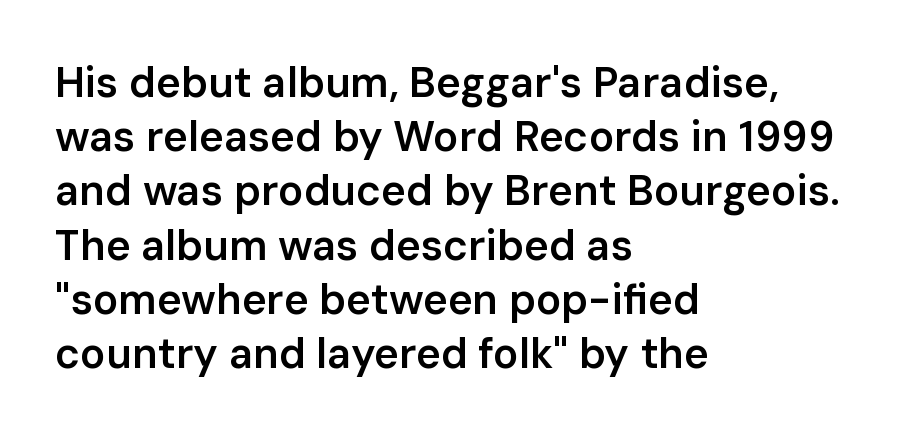
Whoever set this chose a conventional vertical rhythm. Check under the words: just untouched page. Typographically, this falls in the sans-serif category. Italic? Not at all — the glyphs are vertical.
